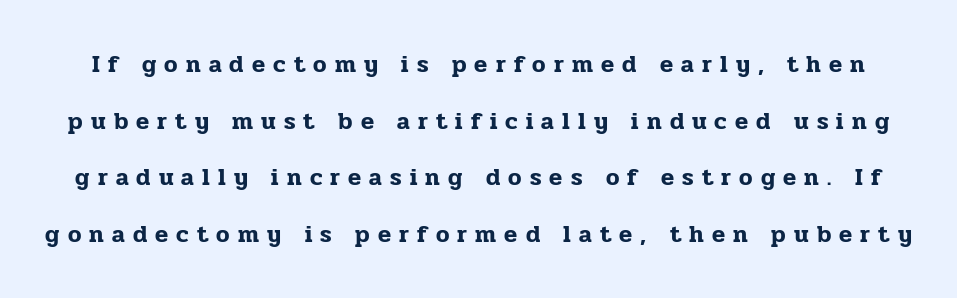
The image shows 24 px text type, upright; set loose line spacing (2.36x), unusually wide letter spacing (+0.34 em), not underlined.
